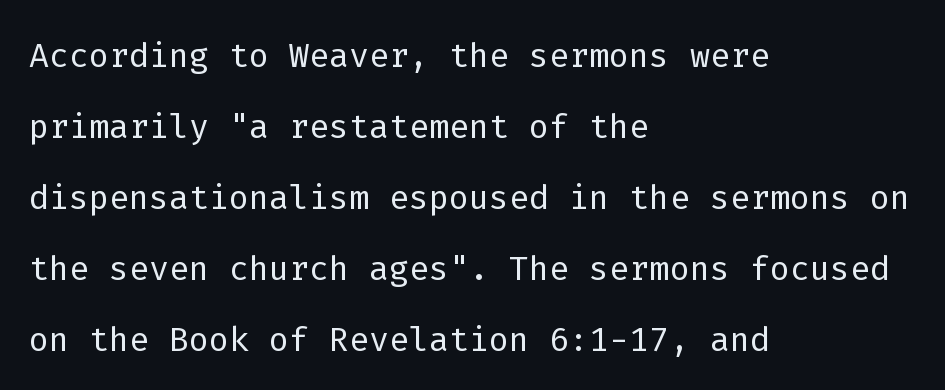
The lettering holds an erect, upright posture throughout. Unbolded letterforms with no extra heft. All the whitespace from short lines collects on the right. Default kerning and tracking; the words read as compact shapes. The rendering uses a moderate line-height, typical for paragraphs. The area under the type is left untouched.
